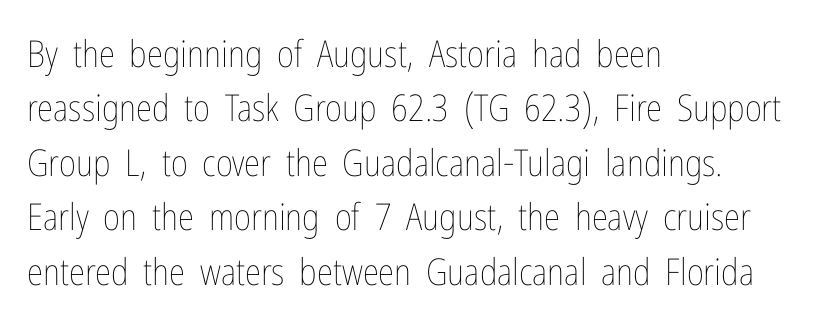
The image shows 37 px thin, condensed type, upright; set left-aligned, normal line spacing (1.47x), normal letter spacing, not underlined; low stroke contrast and a medium x-height.
